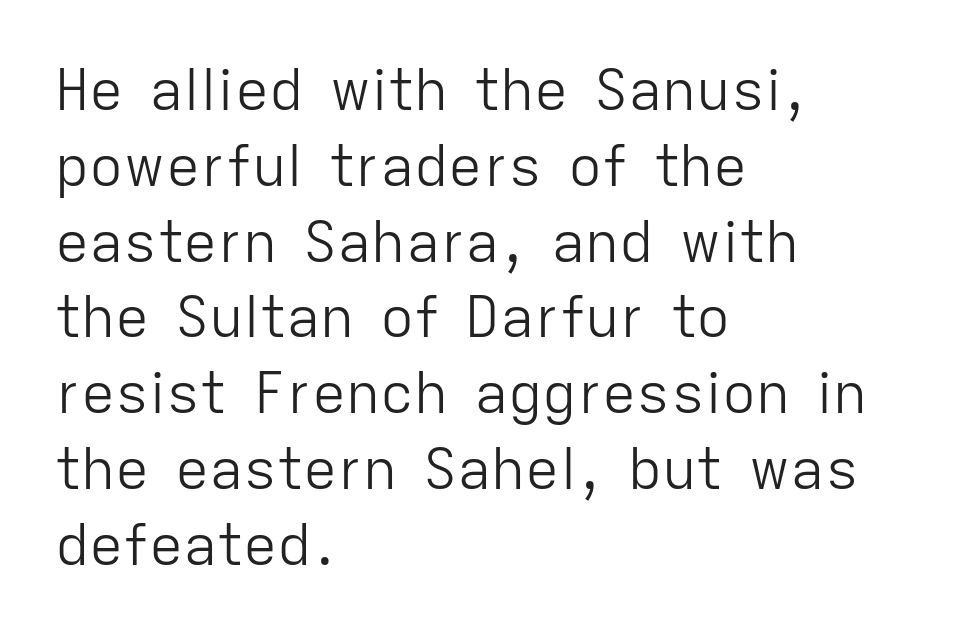
Q: Is the text bold? A: No.
Q: Is the text italic (slanted)? A: No, it is upright.
Q: Is the typeface a serif or a sans-serif typeface? A: Sans-serif.
Q: Is the text underlined? A: No.
Q: How is the paragraph aligned? A: Left-aligned.
Q: Is the spacing between letters normal or unusually wide? A: Normal.
Q: Is the spacing between lines tight, normal or loose? A: Normal.
Q: Width (condensed, normal, or wide)? A: Normal.
Q: Stroke contrast? A: Low.
Q: x-height? A: Medium.
Q: Monospaced? A: No.
